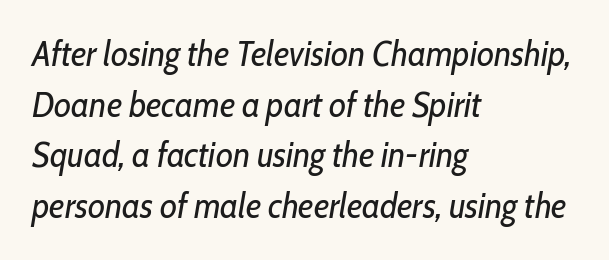
The image shows 35 px regular-weight, condensed type, italic (leaning right); set left-aligned, normal line spacing (1.45x), normal letter spacing, not underlined; low stroke contrast and a medium x-height.
